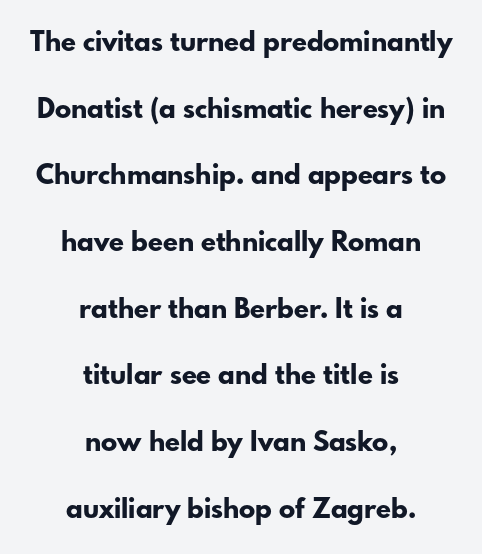
These lines were composed using upright roman letters. Widely set lines give the paragraph a tall, airy silhouette. Does the copy run flush right? No — it is centered line by line. A full-strength bold gives these letters their thick strokes.
